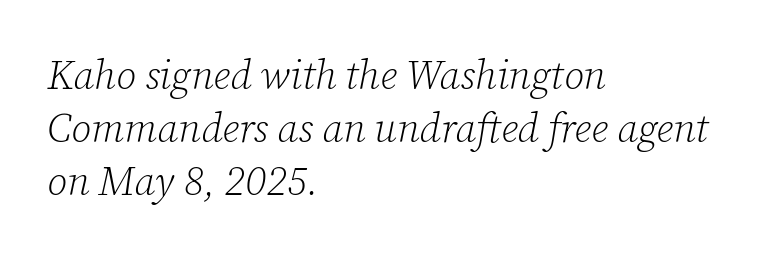
The image shows 40 px light serif type, italic (leaning right); set left-aligned, normal line spacing (1.33x), normal letter spacing, not underlined; low stroke contrast and a medium x-height.
